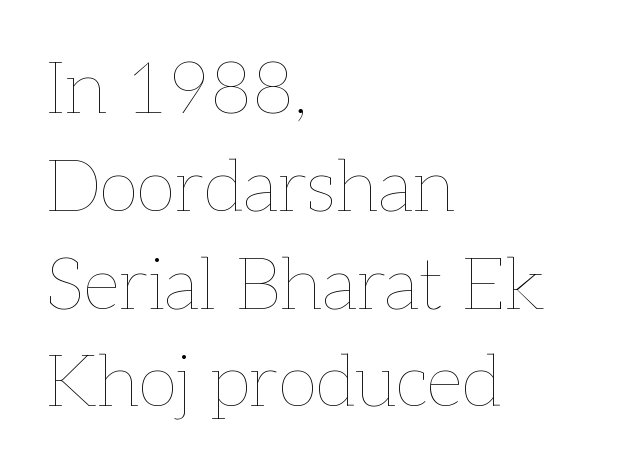
{"italic": "no", "bold": "no", "weight": "thin", "width": "normal", "stroke_contrast": "low", "x_height": "medium", "monospaced": "no", "underline": "no", "align": "left", "line_spacing": "normal", "line_spacing_ratio": 1.34, "letter_spacing": "normal", "letter_spacing_em": 0.0, "glyph_px": 73}
